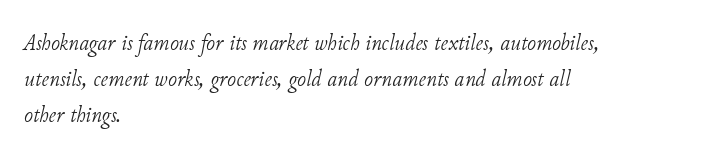
The image shows 24 px text type, italic (leaning right); set left-aligned, normal line spacing (1.5x), normal letter spacing, not underlined.
